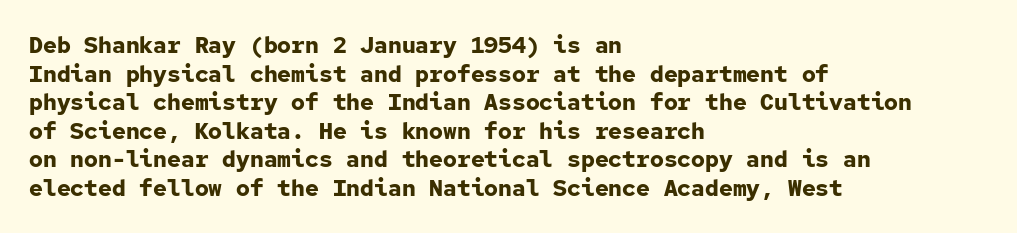
Q: Is the text bold? A: Yes.
Q: Is the text italic (slanted)? A: No, it is upright.
Q: Is the text underlined? A: No.
Q: How is the paragraph aligned? A: Left-aligned.
Q: Is the spacing between letters normal or unusually wide? A: Normal.
